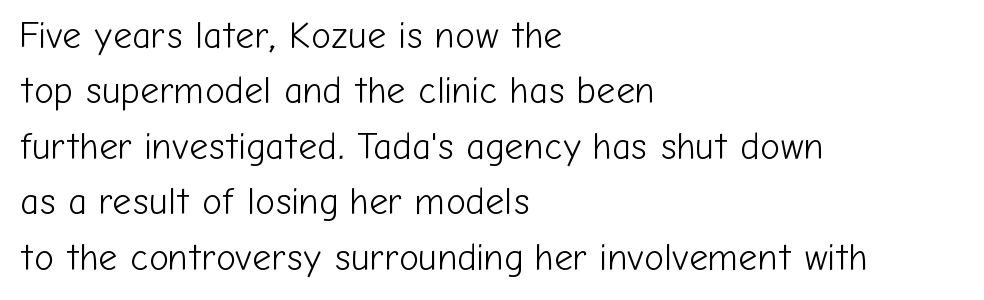
Q: Is the text bold? A: No.
Q: Is the text italic (slanted)? A: No, it is upright.
Q: Is the typeface a serif or a sans-serif typeface? A: Sans-serif.
Q: Is the text underlined? A: No.
Q: How is the paragraph aligned? A: Left-aligned.
Q: Is the spacing between letters normal or unusually wide? A: Normal.
Q: Is the spacing between lines tight, normal or loose? A: Normal.
Q: Width (condensed, normal, or wide)? A: Normal.
Q: Stroke contrast? A: Low.
Q: x-height? A: Medium.
Q: Monospaced? A: No.
